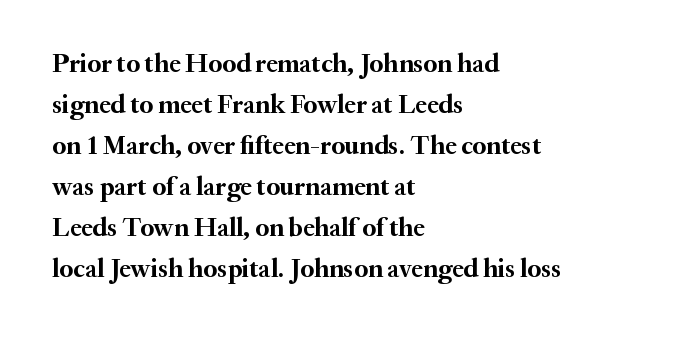
Standard letterfit; no display-style spreading of the glyphs. Compared with typical paragraphs, the rows here are spaced about the same. A bare baseline throughout the passage. Every stem runs plumb, perpendicular to the baseline. The typesetter chose a ragged-right arrangement here. The font is running at its bold setting.
